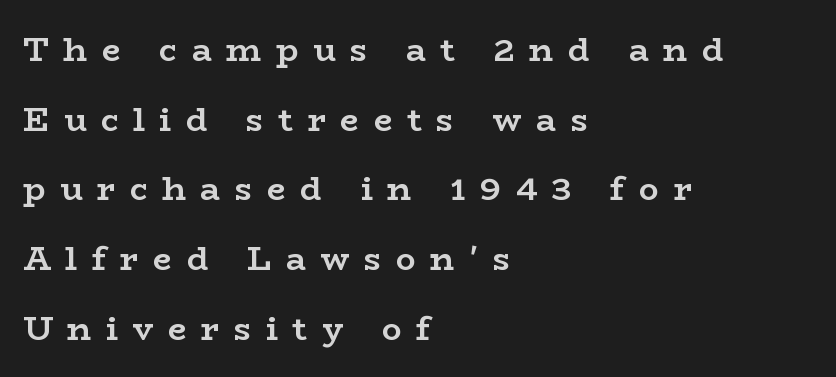
Q: Is the text bold? A: Yes.
Q: Is the text italic (slanted)? A: No, it is upright.
Q: Is the typeface a serif or a sans-serif typeface? A: Serif.
Q: Is the text underlined? A: No.
Q: How is the paragraph aligned? A: Left-aligned.
Q: Is the spacing between letters normal or unusually wide? A: Unusually wide.
Q: Is the spacing between lines tight, normal or loose? A: Loose.
Q: Width (condensed, normal, or wide)? A: Wide.
Q: Stroke contrast? A: Low.
Q: x-height? A: Medium.
Q: Monospaced? A: No.
